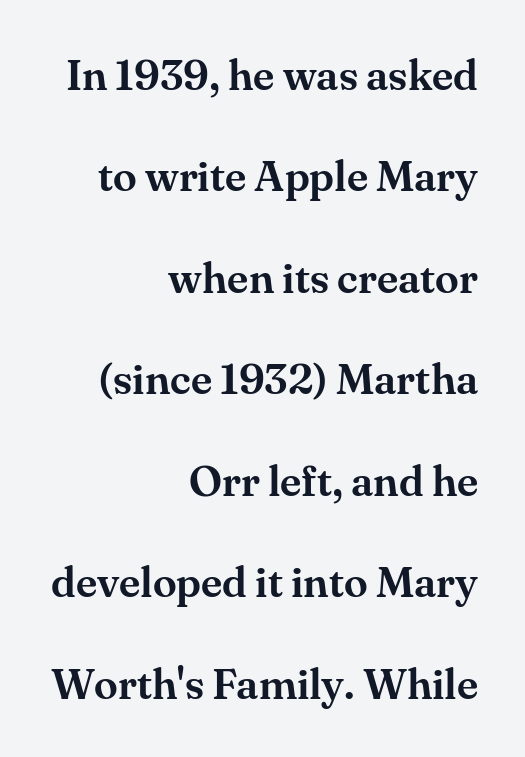
Q: Is the text italic (slanted)? A: No, it is upright.
Q: Is the typeface a serif or a sans-serif typeface? A: Serif.
Q: Is the text underlined? A: No.
Q: How is the paragraph aligned? A: Right-aligned.
Q: Is the spacing between letters normal or unusually wide? A: Normal.
Q: Is the spacing between lines tight, normal or loose? A: Loose.
Q: Width (condensed, normal, or wide)? A: Normal.
Q: Stroke contrast? A: Medium.
Q: x-height? A: Small.
Q: Monospaced? A: No.
